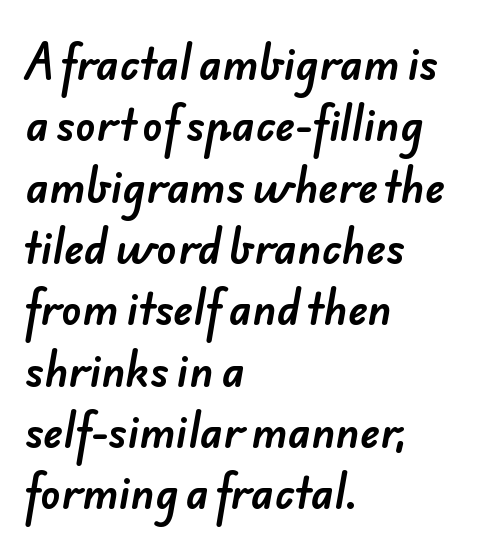
The area under the type is left untouched. The block of text has a typical density, with ordinary space between rows. Think of a printed novel: that variable character pitch is what you see here. Regarding serifs, this sample does without them. Honestly, the letter spacing is just normal — you wouldn't notice it. Short and long lines alike share a common starting point at left.
